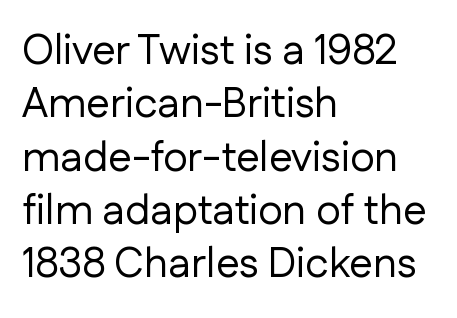
Q: Is the text bold? A: No.
Q: Is the text italic (slanted)? A: No, it is upright.
Q: Is the typeface a serif or a sans-serif typeface? A: Sans-serif.
Q: Is the text underlined? A: No.
Q: How is the paragraph aligned? A: Left-aligned.
Q: Is the spacing between letters normal or unusually wide? A: Normal.
Q: Is the spacing between lines tight, normal or loose? A: Normal.
Q: Width (condensed, normal, or wide)? A: Normal.
Q: Stroke contrast? A: Low.
Q: x-height? A: Medium.
Q: Monospaced? A: No.
